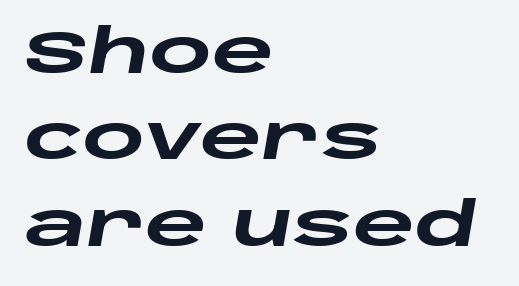
The image shows 60 px heavy, wide type, italic (leaning right); set left-aligned, normal line spacing (1.44x), normal letter spacing, not underlined; low stroke contrast and a large x-height.
